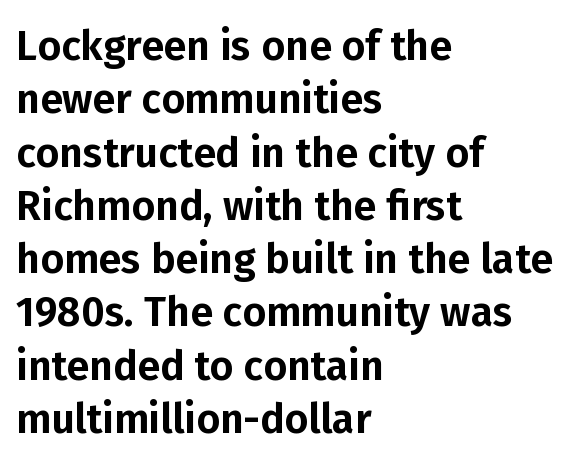
{"serif": "no", "italic": "no", "width": "normal", "stroke_contrast": "low", "x_height": "medium", "monospaced": "no", "underline": "no", "align": "left", "line_spacing": "normal", "line_spacing_ratio": 1.3, "letter_spacing": "normal", "letter_spacing_em": 0.0, "glyph_px": 41}
